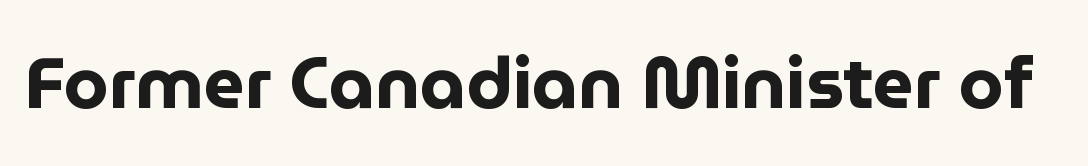
Q: Is the text bold? A: Yes.
Q: Is the text italic (slanted)? A: No, it is upright.
Q: Is the typeface a serif or a sans-serif typeface? A: Sans-serif.
Q: Is the text underlined? A: No.
Q: Is the spacing between letters normal or unusually wide? A: Normal.
Q: Width (condensed, normal, or wide)? A: Normal.
Q: Stroke contrast? A: Low.
Q: x-height? A: Medium.
Q: Monospaced? A: No.
